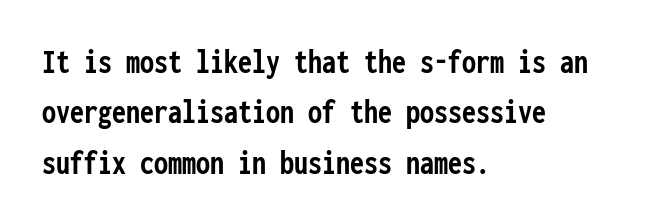
{"serif": "no", "italic": "no", "bold": "yes", "weight": "semibold", "width": "condensed", "stroke_contrast": "low", "x_height": "medium", "monospaced": "yes", "underline": "no", "align": "left", "line_spacing": "normal", "line_spacing_ratio": 1.44, "letter_spacing": "normal", "letter_spacing_em": 0.0, "glyph_px": 35}
